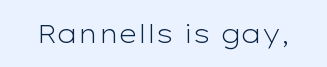
A roman cut, with each character standing at attention. Decoration check: the copy has no underline. The gaps between neighbouring characters are ordinary and unremarkable. Bold? No — there's no thickening of the strokes.
